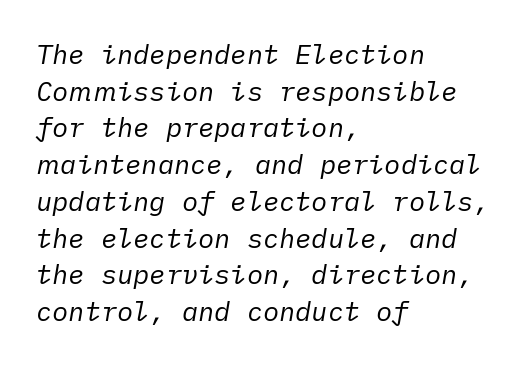
Q: Is the text bold? A: No.
Q: Is the text italic (slanted)? A: Yes, it leans right by about 10 degrees.
Q: Is the text underlined? A: No.
Q: How is the paragraph aligned? A: Left-aligned.
Q: Is the spacing between letters normal or unusually wide? A: Normal.
Q: Is the spacing between lines tight, normal or loose? A: Normal.
